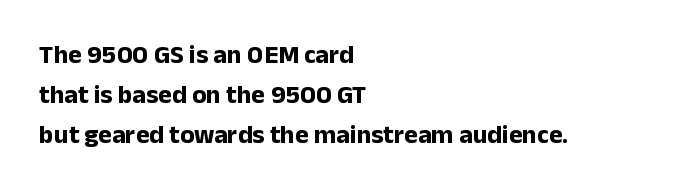
Plenty of ink on the page — the face is bold. Vertical spacing — default. Descenders hang freely into open space. All the whitespace from short lines collects on the right. This rendering leaves character spacing at its baseline value. Do the letters lean? They stand straight.
